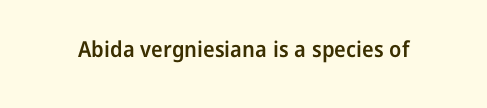
{"italic": "no", "bold": "semi", "underline": "no", "letter_spacing": "normal", "letter_spacing_em": 0.0, "glyph_px": 22}
